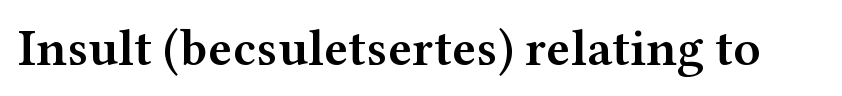
Q: Is the text bold? A: Semi-bold.
Q: Is the text italic (slanted)? A: No, it is upright.
Q: Is the typeface a serif or a sans-serif typeface? A: Serif.
Q: Is the text underlined? A: No.
Q: Is the spacing between letters normal or unusually wide? A: Normal.
Q: Width (condensed, normal, or wide)? A: Wide.
Q: Stroke contrast? A: Medium.
Q: x-height? A: Medium.
Q: Monospaced? A: No.
